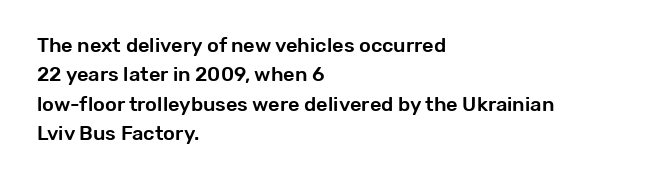
Q: Is the text italic (slanted)? A: No, it is upright.
Q: Is the text underlined? A: No.
Q: How is the paragraph aligned? A: Left-aligned.
Q: Is the spacing between letters normal or unusually wide? A: Normal.
Q: Is the spacing between lines tight, normal or loose? A: Normal.
